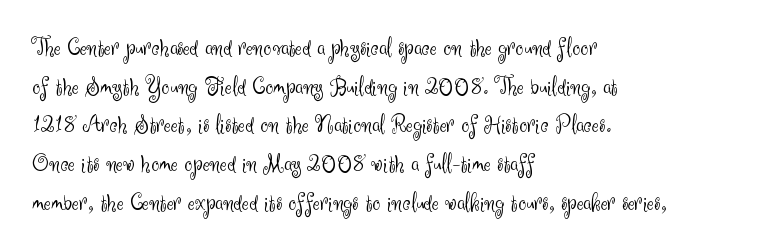
Q: Is the text bold? A: No.
Q: Is the text italic (slanted)? A: No, it is upright.
Q: Is the text underlined? A: No.
Q: How is the paragraph aligned? A: Left-aligned.
Q: Is the spacing between letters normal or unusually wide? A: Normal.
Q: Is the spacing between lines tight, normal or loose? A: Normal.
